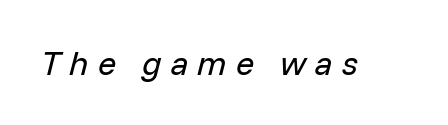
The image shows 34 px regular-weight type, italic (leaning right); set unusually wide letter spacing (+0.26 em), not underlined; low stroke contrast and a medium x-height.
